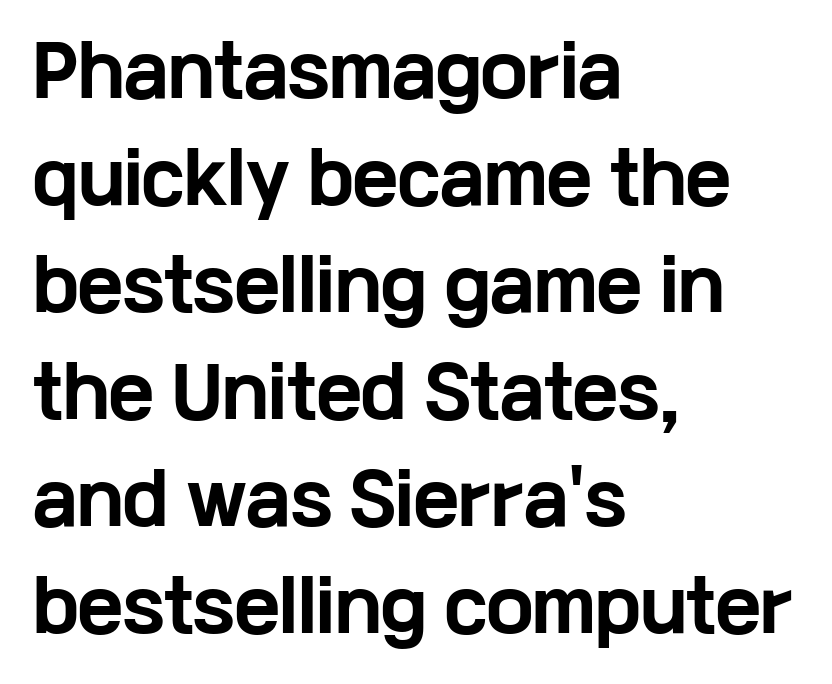
The image shows 69 px bold, wide sans-serif type, upright; set left-aligned, normal line spacing (1.55x), normal letter spacing, not underlined; low stroke contrast and a medium x-height.
